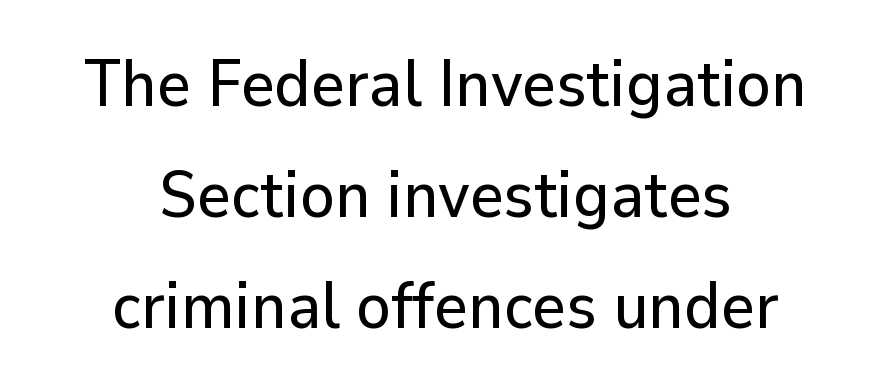
Q: Is the text italic (slanted)? A: No, it is upright.
Q: Is the typeface a serif or a sans-serif typeface? A: Sans-serif.
Q: Is the text underlined? A: No.
Q: How is the paragraph aligned? A: Centered.
Q: Is the spacing between letters normal or unusually wide? A: Normal.
Q: Width (condensed, normal, or wide)? A: Normal.
Q: Stroke contrast? A: Low.
Q: x-height? A: Medium.
Q: Monospaced? A: No.
